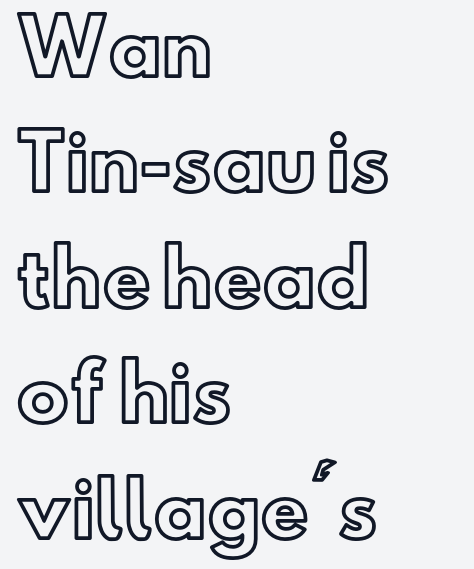
A typesetter would call this proportional, since set widths differ per character. A typesetter would call this leading conventional body-copy spacing. Descenders hang freely into open space. The passage is arranged the way most books set body copy — flush left. This is roman type, the default non-slanted kind.
